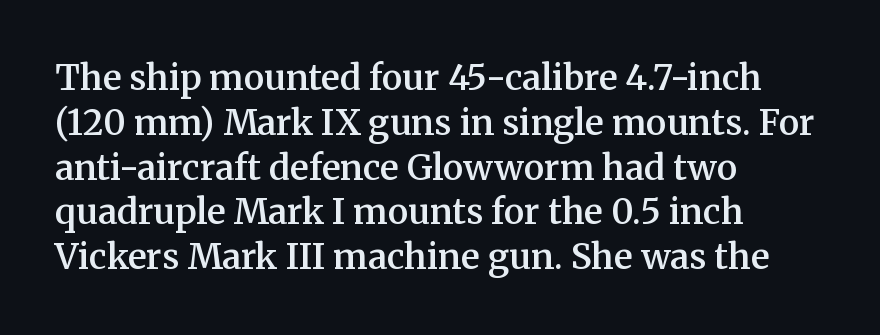
{"serif": "yes", "italic": "no", "bold": "semi", "weight": "semibold", "width": "normal", "stroke_contrast": "medium", "x_height": "medium", "monospaced": "no", "underline": "no", "align": "left", "line_spacing": "normal", "line_spacing_ratio": 1.28, "letter_spacing": "normal", "letter_spacing_em": 0.0, "glyph_px": 35}
